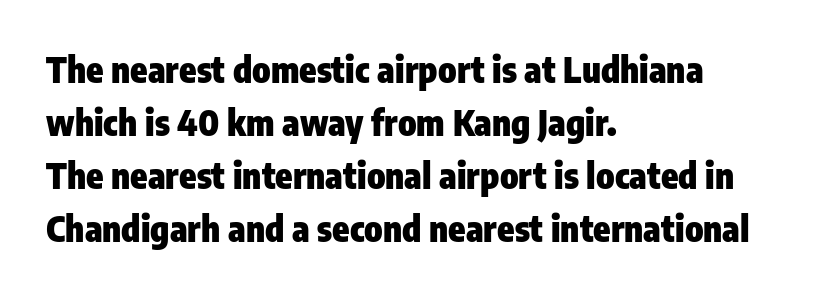
Summary of weight: heavy, a full bold. Characters follow at the spacing the type designer built in. Type style note: lacks serifs. Decoration check: the copy has no underline. Posture: vertical. Every row of glyphs begins at an identical x-position on the left.
